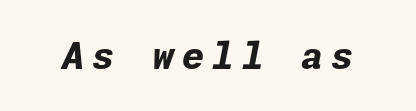
{"italic": "yes", "lean": "right", "slant_degrees": 11, "bold": "yes", "weight": "bold", "width": "normal", "stroke_contrast": "low", "x_height": "medium", "underline": "no", "letter_spacing": "wide", "letter_spacing_em": 0.21, "glyph_px": 36}
